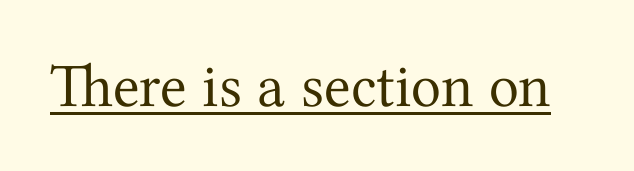
{"serif": "yes", "italic": "no", "bold": "no", "weight": "regular", "width": "normal", "stroke_contrast": "medium", "x_height": "medium", "monospaced": "no", "underline": "yes", "letter_spacing": "normal", "letter_spacing_em": 0.0, "glyph_px": 62}
